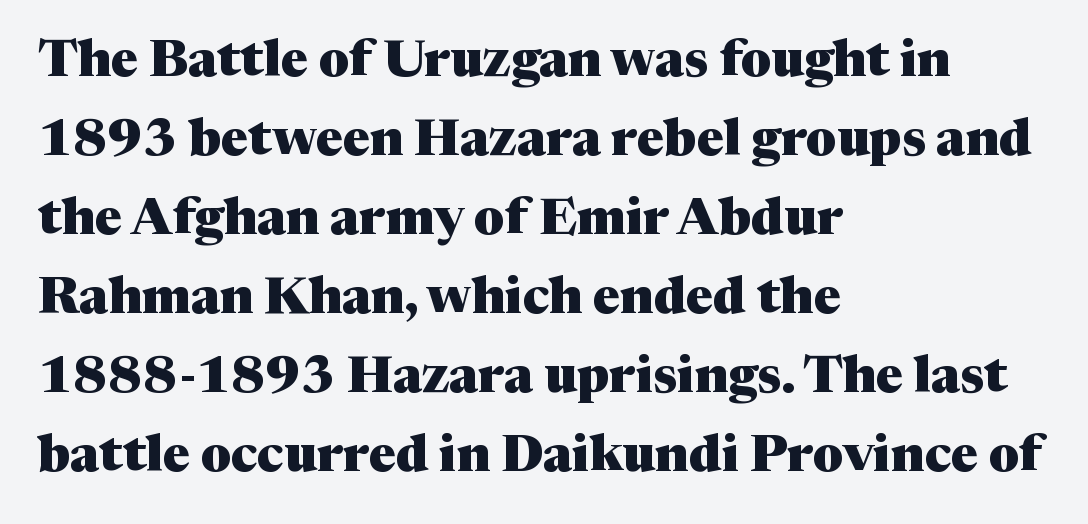
{"serif": "yes", "italic": "no", "bold": "yes", "weight": "heavy", "width": "normal", "stroke_contrast": "medium", "x_height": "medium", "monospaced": "no", "underline": "no", "align": "left", "line_spacing": "normal", "line_spacing_ratio": 1.55, "letter_spacing": "normal", "letter_spacing_em": 0.0, "glyph_px": 51}
